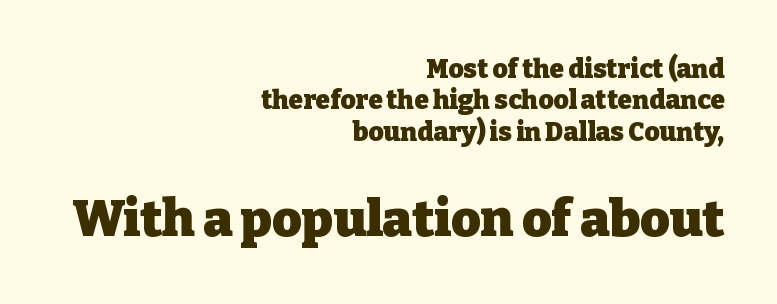
The image shows 51 px heavy serif type, upright; set right-aligned, line spacing 1.21x, normal letter spacing, not underlined; the second (bottom) block is 1.96x larger; low stroke contrast and a medium x-height.
